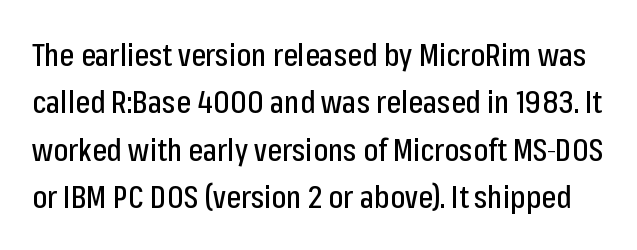
Think of a printed novel: that variable character pitch is what you see here. Descenders hang freely into open space. Leading matches the norm, producing a regular column. Typographically, this falls in the sans-serif category.
